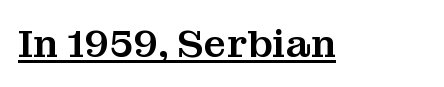
The specimen includes a rule beneath the text block's lines. The lettering stays uniformly vertical, giving the passage a roman look. This sample uses a serif face. The rendering keeps characters at their native spacing.
